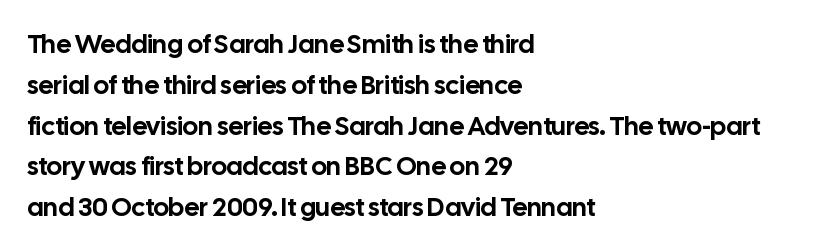
The space between consecutive lines is moderate. This sample uses plain, unmodified letter spacing. Layout note: lines flush left. No italicization has been applied; the sample stays upright. The passage shown is not underscored anywhere.
